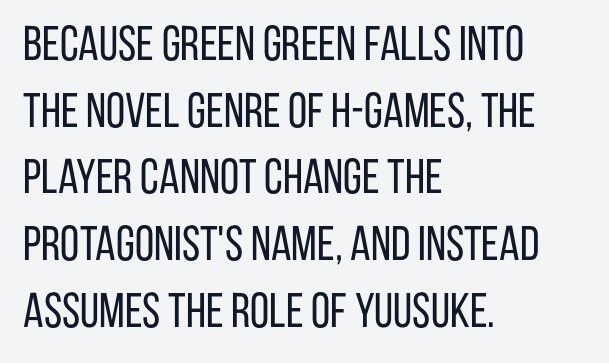
{"serif": "no", "italic": "no", "bold": "no", "weight": "regular", "width": "condensed", "stroke_contrast": "low", "x_height": "large", "monospaced": "no", "underline": "no", "align": "left", "line_spacing": "normal", "line_spacing_ratio": 1.36, "letter_spacing": "normal", "letter_spacing_em": 0.0, "glyph_px": 49}
